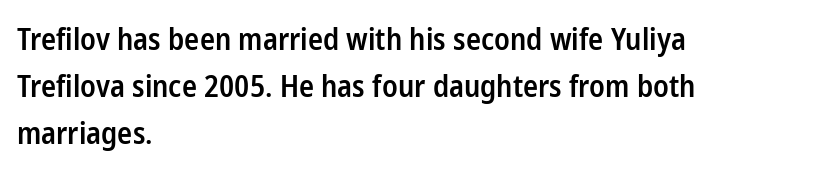
Q: Is the text bold? A: Semi-bold.
Q: Is the text italic (slanted)? A: No, it is upright.
Q: Is the typeface a serif or a sans-serif typeface? A: Sans-serif.
Q: Is the text underlined? A: No.
Q: How is the paragraph aligned? A: Left-aligned.
Q: Is the spacing between letters normal or unusually wide? A: Normal.
Q: Is the spacing between lines tight, normal or loose? A: Normal.
Q: Width (condensed, normal, or wide)? A: Condensed.
Q: Stroke contrast? A: Low.
Q: x-height? A: Medium.
Q: Monospaced? A: No.
